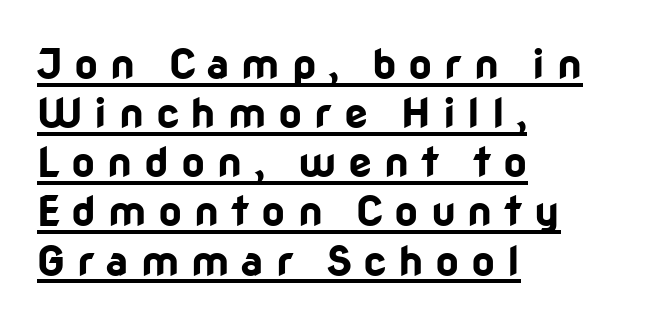
The image shows 42 px bold sans-serif type, upright; set left-aligned, line spacing 1.17x, unusually wide letter spacing (+0.28 em), underlined; low stroke contrast and a medium x-height.
